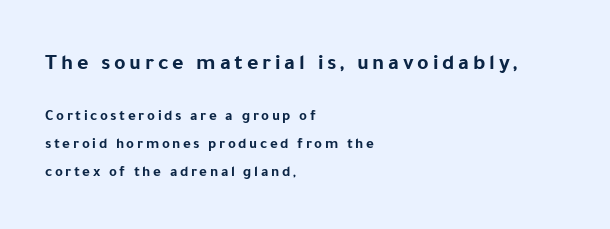
The image shows 22 px bold type, upright; set left-aligned, line spacing 1.88x, not underlined; the first (top) block is 1.47x larger.
